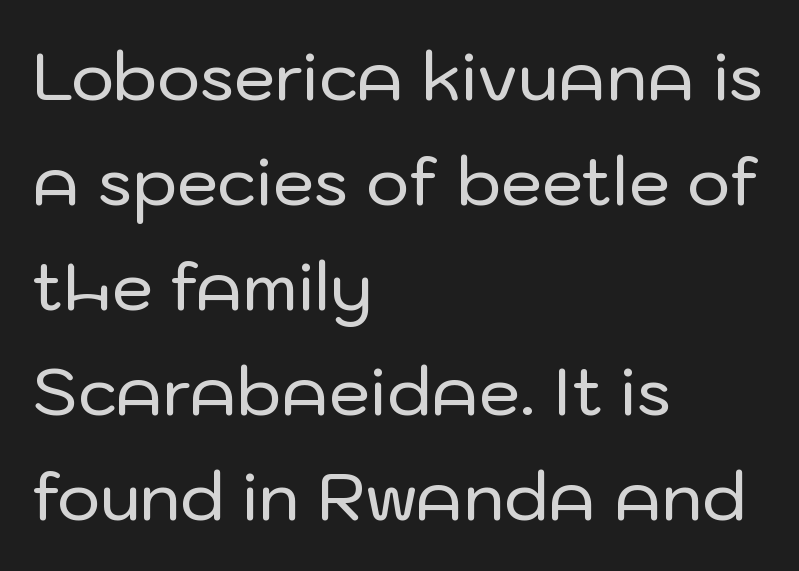
{"serif": "no", "italic": "no", "width": "normal", "stroke_contrast": "low", "x_height": "medium", "monospaced": "no", "underline": "no", "align": "left", "line_spacing": "normal", "line_spacing_ratio": 1.59, "letter_spacing": "normal", "letter_spacing_em": 0.0, "glyph_px": 66}
